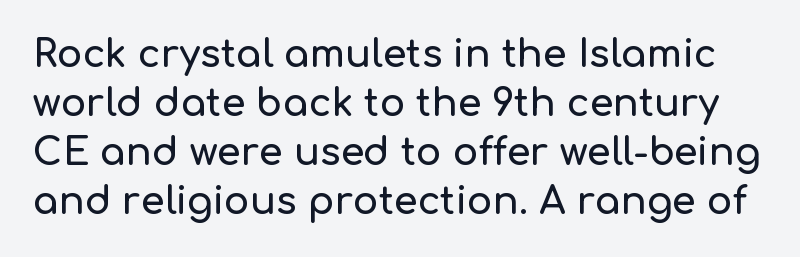
Each letter keeps its own natural width here, so spacing adapts to shape. The type sits square on the baseline with zero lean. Only glyphs here, with clear space below each row. Glyph-to-glyph distance matches everyday printed text.
